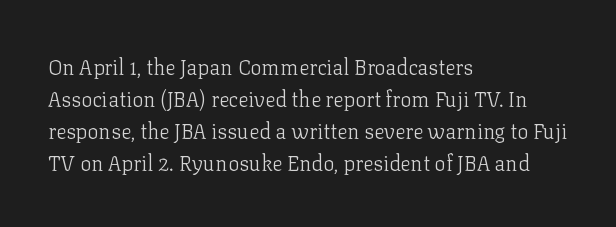
The image shows 21 px text type, upright; set left-aligned, normal line spacing (1.53x), normal letter spacing, not underlined.
